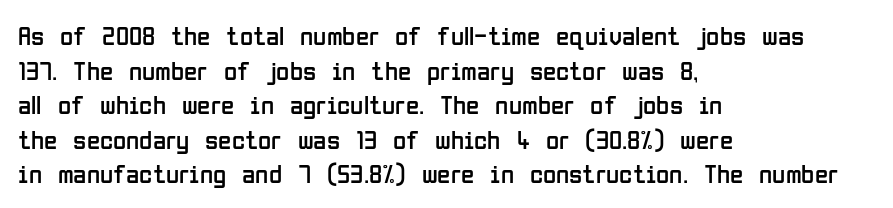
The image shows 27 px text type, upright; set left-aligned, normal line spacing (1.28x), normal letter spacing, not underlined.
